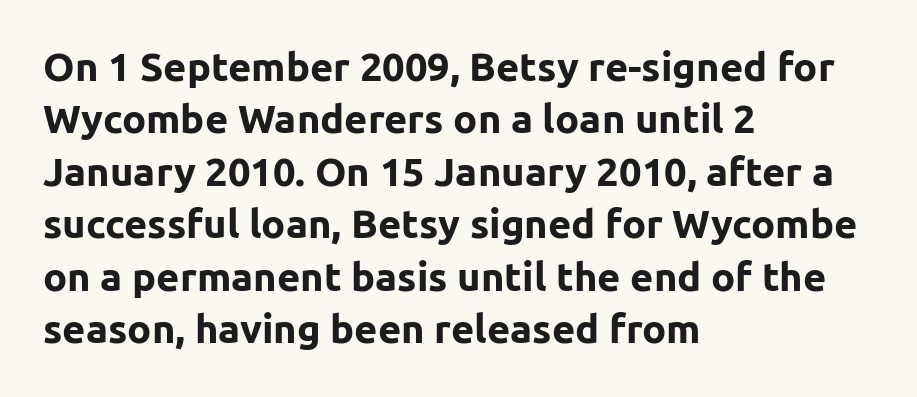
Q: Is the text bold? A: Yes.
Q: Is the text italic (slanted)? A: No, it is upright.
Q: Is the typeface a serif or a sans-serif typeface? A: Sans-serif.
Q: Is the text underlined? A: No.
Q: How is the paragraph aligned? A: Left-aligned.
Q: Is the spacing between letters normal or unusually wide? A: Normal.
Q: Is the spacing between lines tight, normal or loose? A: Normal.
Q: Width (condensed, normal, or wide)? A: Normal.
Q: Stroke contrast? A: Low.
Q: x-height? A: Medium.
Q: Monospaced? A: No.
